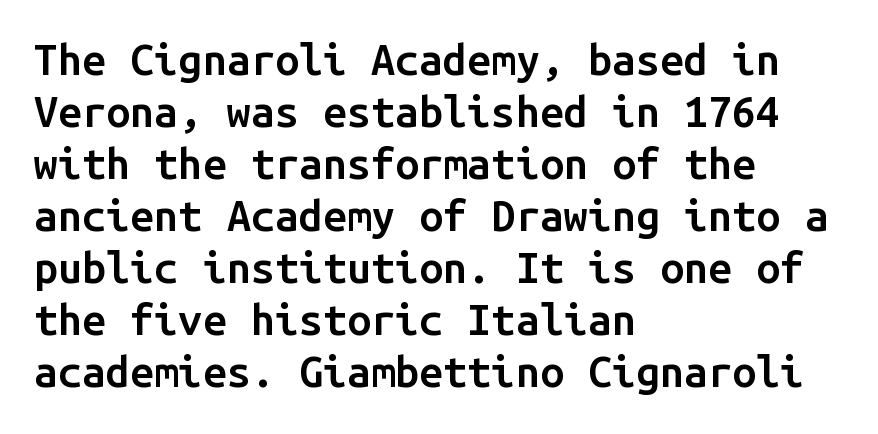
Q: Is the text bold? A: Semi-bold.
Q: Is the text italic (slanted)? A: No, it is upright.
Q: Is the typeface a serif or a sans-serif typeface? A: Sans-serif.
Q: Is the text underlined? A: No.
Q: How is the paragraph aligned? A: Left-aligned.
Q: Is the spacing between letters normal or unusually wide? A: Normal.
Q: Width (condensed, normal, or wide)? A: Normal.
Q: Stroke contrast? A: Low.
Q: x-height? A: Medium.
Q: Monospaced? A: Yes.
